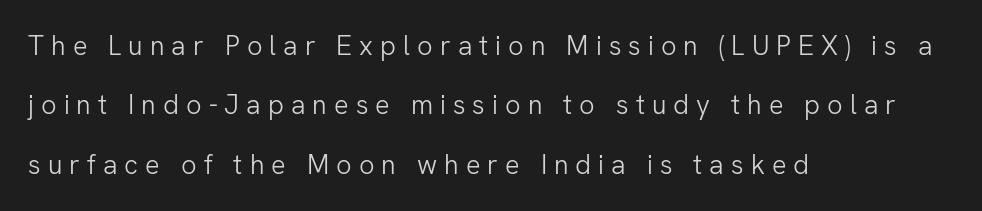
Italic? Not at all — the glyphs are vertical. Caption: face not bold, strokes unweighted. The designer dialed line spacing up above the default. Observe the wide spacing: letters keep a clear distance from each other. Typeset ragged right — the left edge is the straight one. Lines of text with bare space underneath.
